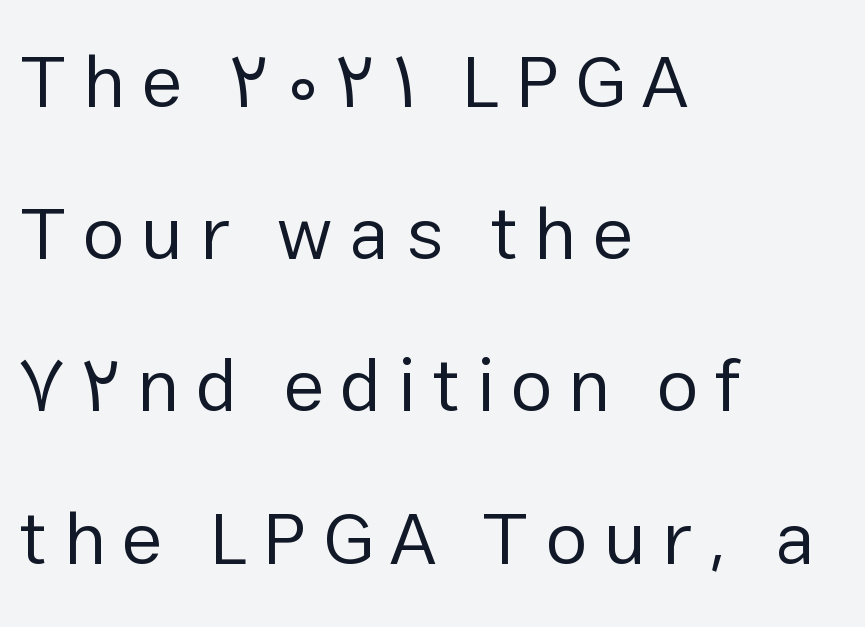
The string is rendered with underlining switched off. The block of text is sparse from top to bottom, with ample space between rows. The font family rendered here belongs to the sans-serif group. A roman cut, with each character standing at attention. Is this a fixed-width face? No — the glyphs have proportional, varying widths.
